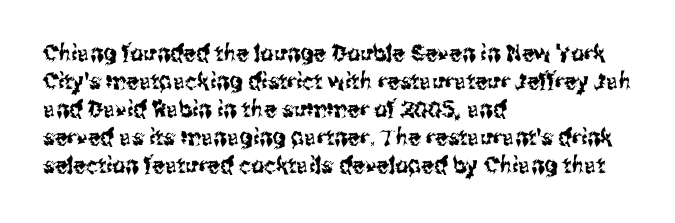
Look at the tracking — it's just the regular setting, nothing added. Caption: multi-line text, flush left, ragged right. Notice how the stems are strictly vertical — no italics here. A clean baseline with only descenders dipping below it.
